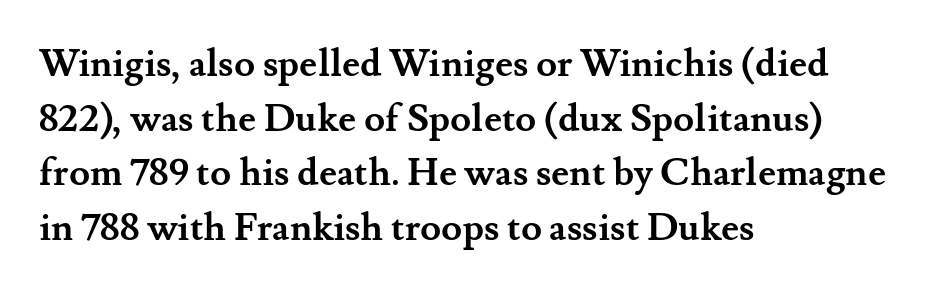
{"serif": "yes", "italic": "no", "bold": "yes", "weight": "semibold", "width": "normal", "stroke_contrast": "medium", "x_height": "small", "monospaced": "no", "underline": "no", "align": "left", "line_spacing": "normal", "line_spacing_ratio": 1.44, "letter_spacing": "normal", "letter_spacing_em": 0.0, "glyph_px": 38}
